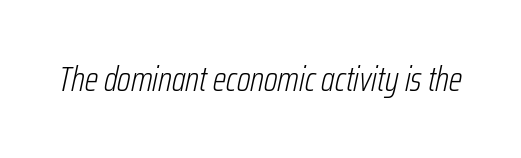
{"italic": "yes", "lean": "right", "slant_degrees": 12, "bold": "no", "weight": "light", "width": "condensed", "stroke_contrast": "low", "x_height": "medium", "monospaced": "no", "underline": "no", "letter_spacing": "normal", "letter_spacing_em": 0.0, "glyph_px": 35}
